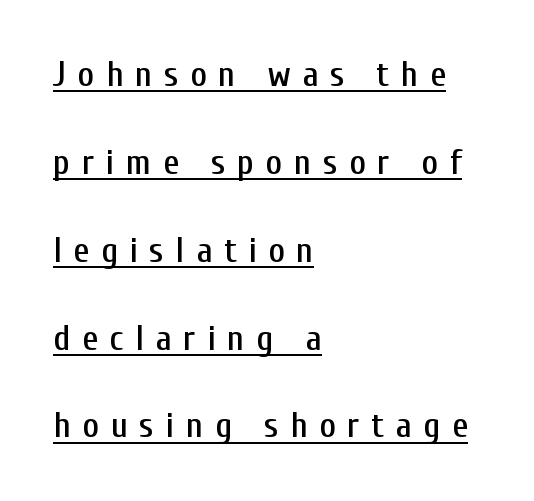
Q: Is the text italic (slanted)? A: No, it is upright.
Q: Is the typeface a serif or a sans-serif typeface? A: Sans-serif.
Q: Is the text underlined? A: Yes.
Q: How is the paragraph aligned? A: Left-aligned.
Q: Is the spacing between letters normal or unusually wide? A: Unusually wide.
Q: Is the spacing between lines tight, normal or loose? A: Loose.
Q: Width (condensed, normal, or wide)? A: Condensed.
Q: Stroke contrast? A: Low.
Q: x-height? A: Medium.
Q: Monospaced? A: No.
